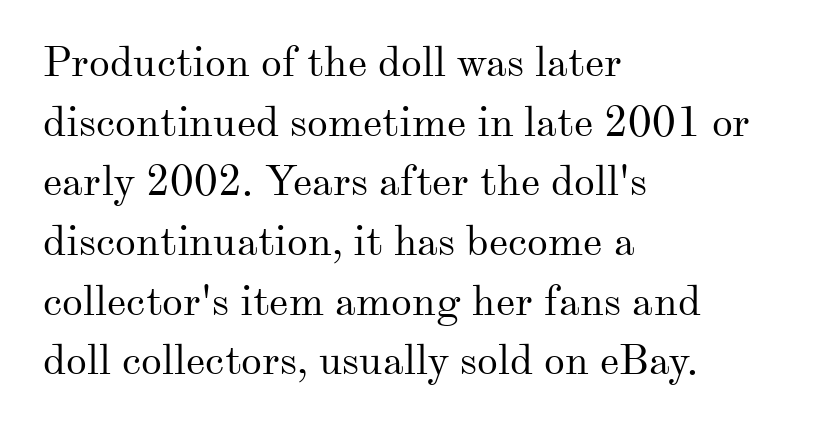
Q: Is the text bold? A: No.
Q: Is the text italic (slanted)? A: No, it is upright.
Q: Is the typeface a serif or a sans-serif typeface? A: Serif.
Q: Is the text underlined? A: No.
Q: How is the paragraph aligned? A: Left-aligned.
Q: Is the spacing between letters normal or unusually wide? A: Normal.
Q: Is the spacing between lines tight, normal or loose? A: Normal.
Q: Width (condensed, normal, or wide)? A: Normal.
Q: Stroke contrast? A: Medium.
Q: x-height? A: Small.
Q: Monospaced? A: No.
